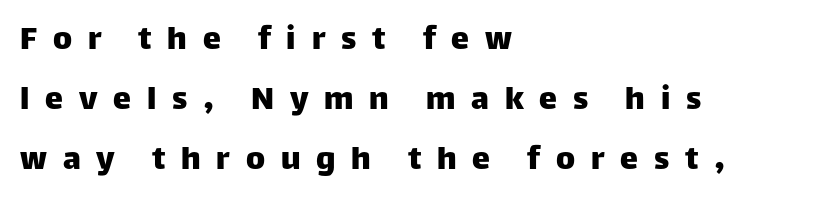
Ordinary non-slanted type is in use. Each letter keeps its own natural width here, so spacing adapts to shape. If you measured baseline to baseline, you'd find a middling distance. Classification — sans serif.
